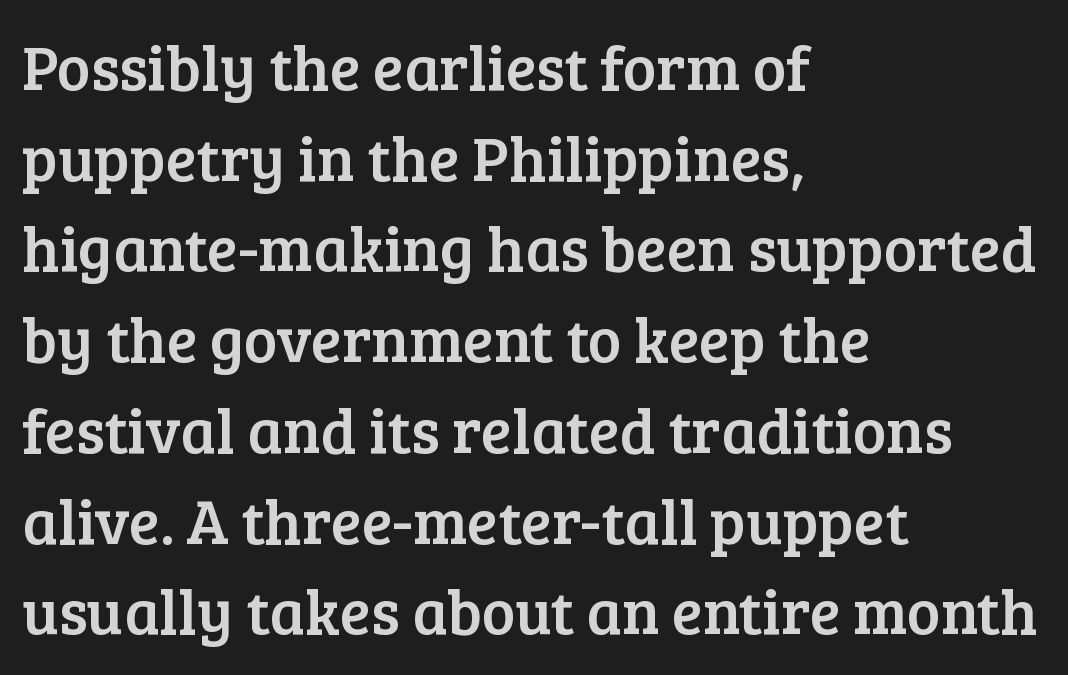
{"serif": "yes", "italic": "no", "width": "normal", "stroke_contrast": "low", "x_height": "medium", "monospaced": "no", "underline": "no", "align": "left", "line_spacing": "normal", "line_spacing_ratio": 1.44, "letter_spacing": "normal", "letter_spacing_em": 0.0, "glyph_px": 63}
